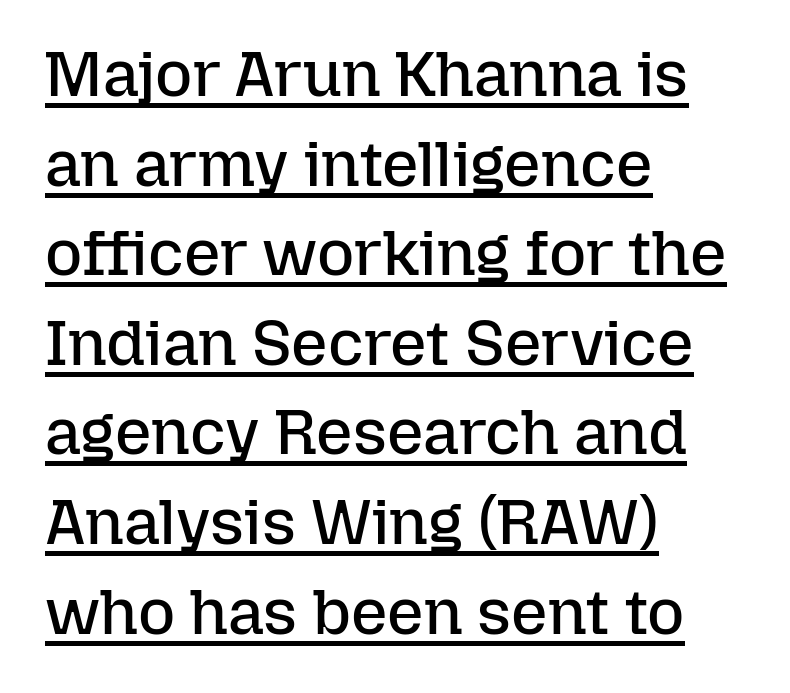
The image shows 64 px regular-weight type, upright; set left-aligned, normal line spacing (1.4x), normal letter spacing, underlined; low stroke contrast and a medium x-height.
